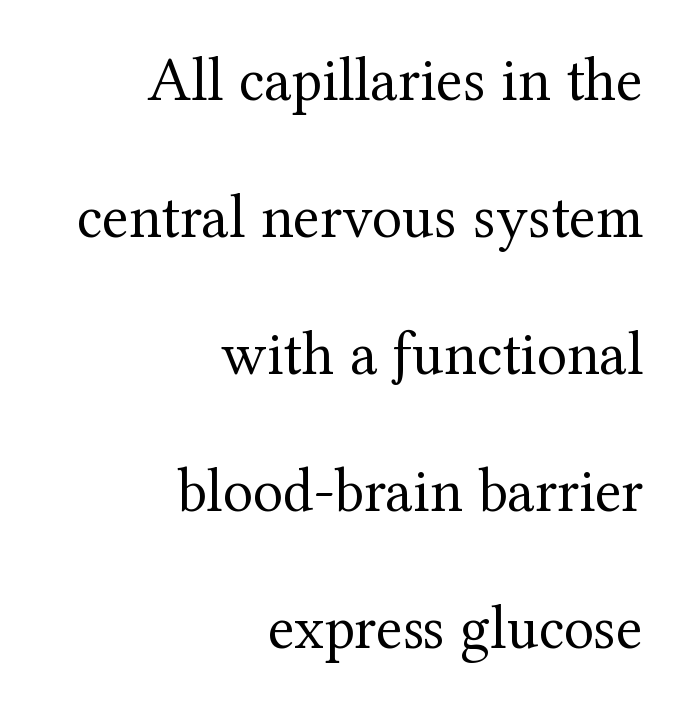
{"serif": "yes", "italic": "no", "bold": "no", "weight": "regular", "width": "normal", "stroke_contrast": "medium", "x_height": "medium", "monospaced": "no", "underline": "no", "align": "right", "line_spacing": "loose", "line_spacing_ratio": 2.21, "letter_spacing": "normal", "letter_spacing_em": 0.0, "glyph_px": 62}
